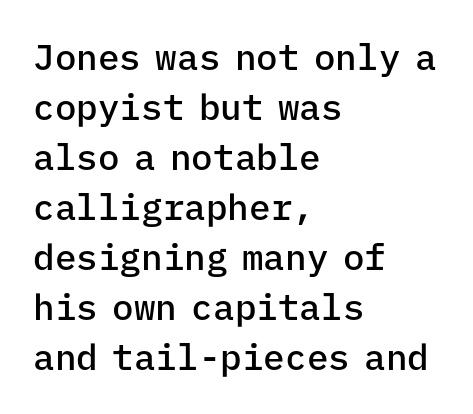
The image shows 36 px semibold sans-serif type, upright, monospaced; set left-aligned, normal line spacing (1.39x), normal letter spacing, not underlined; low stroke contrast and a medium x-height.
